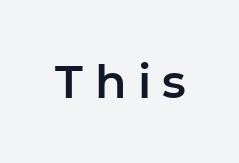
The letters stand upright; this is a roman face. The face used here is proportionally spaced, like ordinary book or web type. Glance below the letters and you will spot only blank space. Observe the wide spacing: letters keep a clear distance from each other. The text was rendered using a sans face with plain stroke endings.
